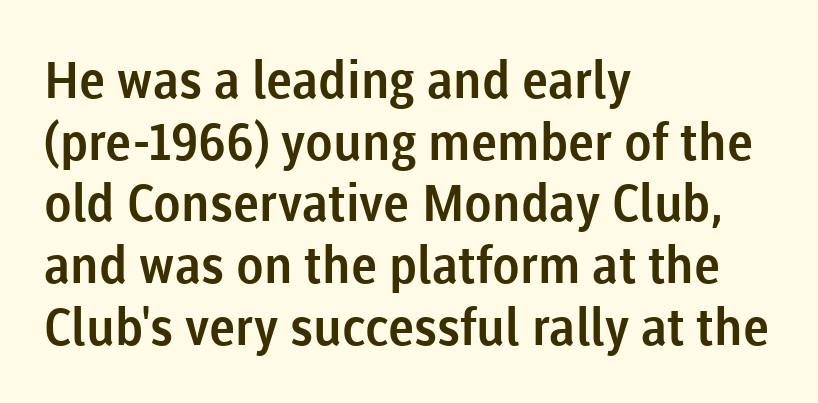
The image shows 51 px sans-serif type, upright; set left-aligned, line spacing 1.21x, normal letter spacing, not underlined; low stroke contrast and a medium x-height.
